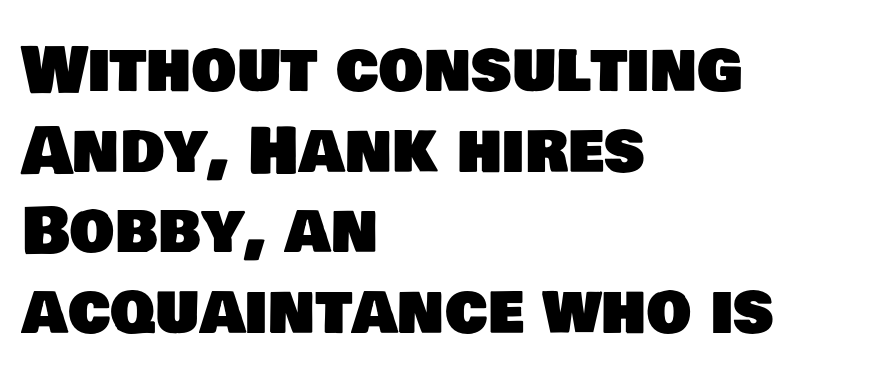
Nothing sits at the stroke ends, so this counts as sans-serif. Descender tails drop into unmarked territory. Looks like regular typesetting: each glyph gets only the width it needs. The ragged edge is on the right, which tells us the setting is flush left. Notice how descenders clear the ascenders below comfortably — that's standard leading. The passage shown has conventional tracking throughout.
